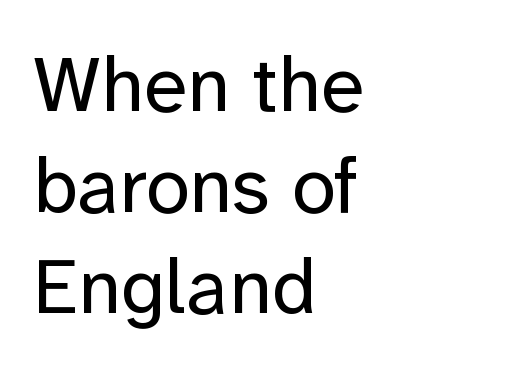
{"serif": "no", "italic": "no", "bold": "no", "weight": "regular", "width": "normal", "stroke_contrast": "low", "x_height": "medium", "monospaced": "no", "underline": "no", "align": "left", "line_spacing": "normal", "line_spacing_ratio": 1.28, "letter_spacing": "normal", "letter_spacing_em": 0.0, "glyph_px": 79}
